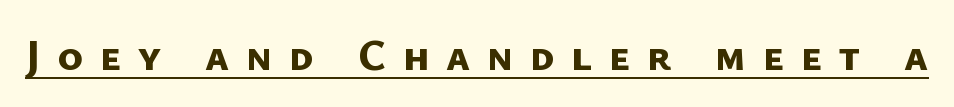
Q: Is the text bold? A: Yes.
Q: Is the typeface a serif or a sans-serif typeface? A: Sans-serif.
Q: Is the text underlined? A: Yes.
Q: Is the spacing between letters normal or unusually wide? A: Unusually wide.
Q: Width (condensed, normal, or wide)? A: Normal.
Q: Stroke contrast? A: Low.
Q: x-height? A: Medium.
Q: Monospaced? A: No.
